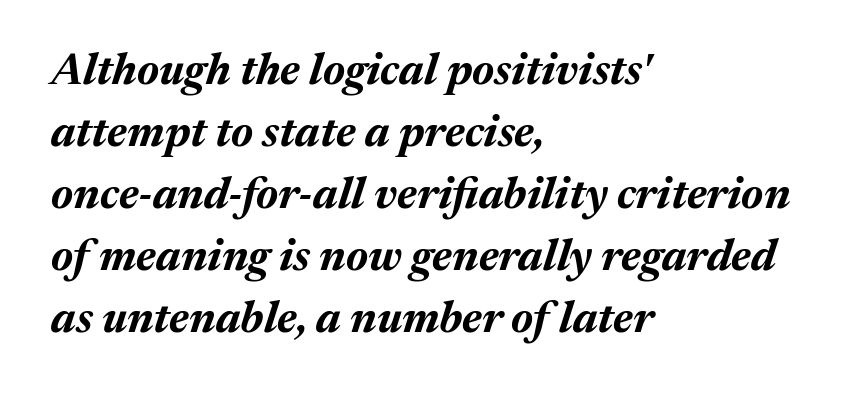
The image shows 44 px bold type, italic (leaning right); set left-aligned, normal line spacing (1.41x), normal letter spacing, not underlined; medium stroke contrast and a medium x-height.
